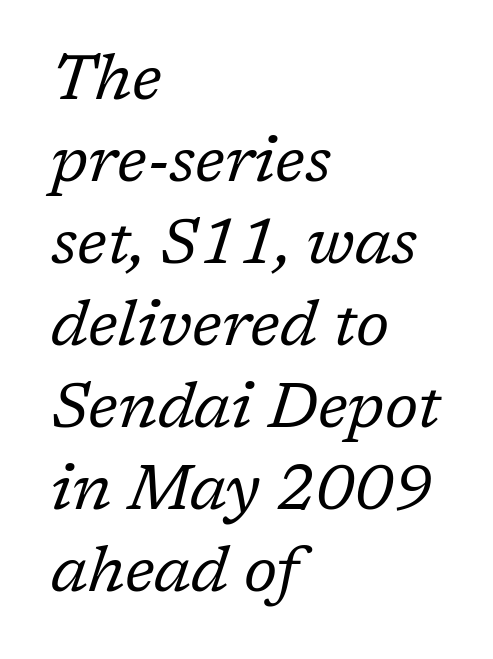
Q: Is the text bold? A: No.
Q: Is the text italic (slanted)? A: Yes, it leans right by about 17 degrees.
Q: Is the typeface a serif or a sans-serif typeface? A: Serif.
Q: Is the text underlined? A: No.
Q: How is the paragraph aligned? A: Left-aligned.
Q: Is the spacing between letters normal or unusually wide? A: Normal.
Q: Is the spacing between lines tight, normal or loose? A: Normal.
Q: Width (condensed, normal, or wide)? A: Normal.
Q: Stroke contrast? A: Low.
Q: x-height? A: Medium.
Q: Monospaced? A: No.
